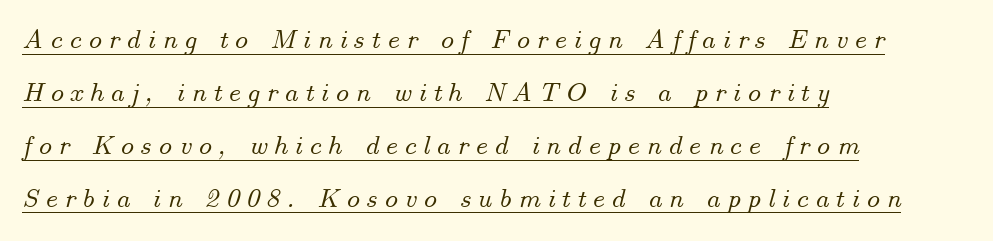
{"italic": "yes", "lean": "right", "slant_degrees": 14, "width": "normal", "stroke_contrast": "medium", "x_height": "small", "monospaced": "no", "underline": "yes", "align": "left", "line_spacing_ratio": 1.89, "letter_spacing": "wide", "letter_spacing_em": 0.22, "glyph_px": 28}
